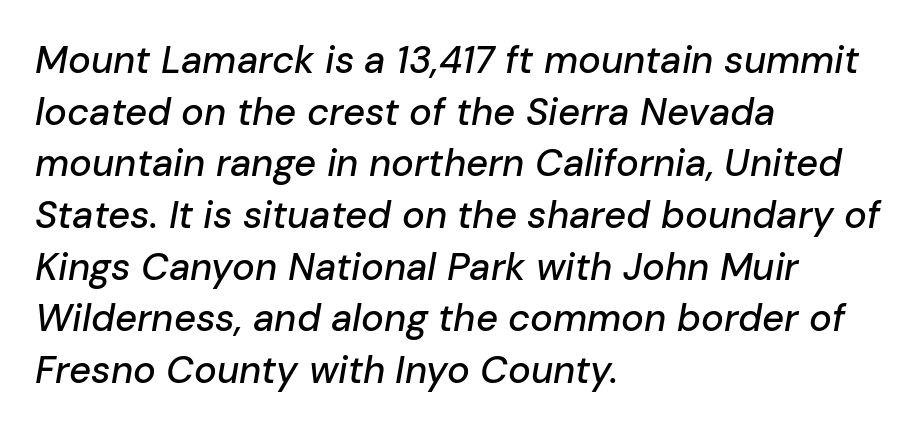
Q: Is the text italic (slanted)? A: Yes, it leans right by about 10 degrees.
Q: Is the text underlined? A: No.
Q: How is the paragraph aligned? A: Left-aligned.
Q: Is the spacing between letters normal or unusually wide? A: Normal.
Q: Is the spacing between lines tight, normal or loose? A: Normal.
Q: Width (condensed, normal, or wide)? A: Normal.
Q: Stroke contrast? A: Low.
Q: x-height? A: Medium.
Q: Monospaced? A: No.
